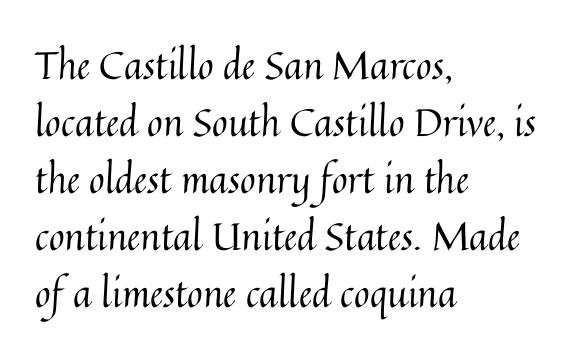
Q: Is the text bold? A: No.
Q: Is the text underlined? A: No.
Q: How is the paragraph aligned? A: Left-aligned.
Q: Is the spacing between letters normal or unusually wide? A: Normal.
Q: Is the spacing between lines tight, normal or loose? A: Normal.
Q: Width (condensed, normal, or wide)? A: Normal.
Q: Stroke contrast? A: Medium.
Q: x-height? A: Medium.
Q: Monospaced? A: No.
